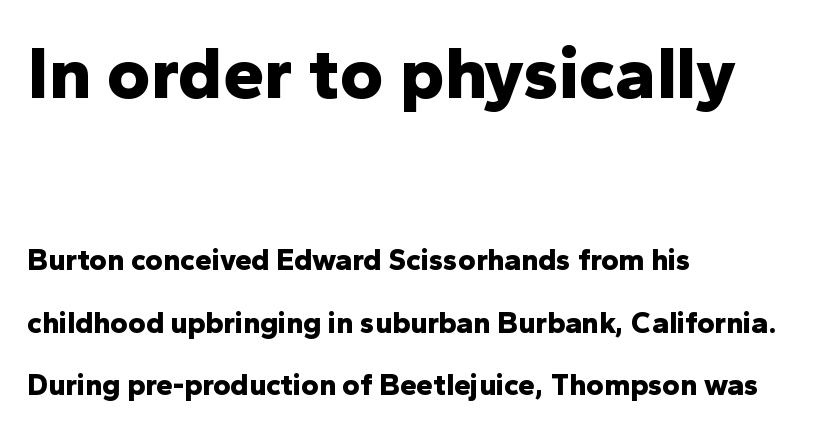
{"serif": "no", "italic": "no", "bold": "yes", "weight": "bold", "width": "normal", "stroke_contrast": "low", "x_height": "medium", "monospaced": "no", "underline": "no", "align": "left", "line_spacing": "loose", "line_spacing_ratio": 2.09, "letter_spacing": "normal", "letter_spacing_em": 0.0, "larger_block": "first", "size_ratio": 2.47, "glyph_px": 74}
